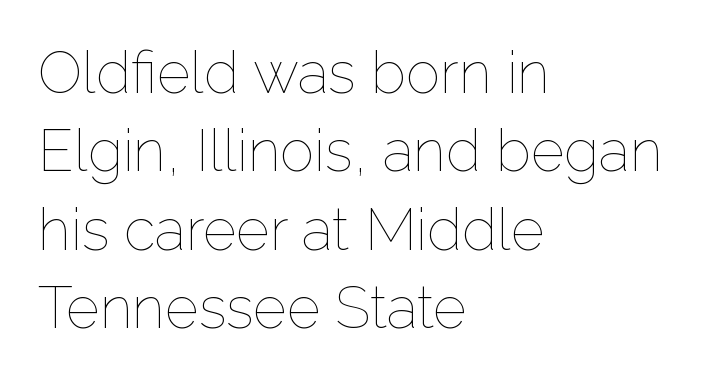
The image shows 58 px thin type, upright; set left-aligned, normal line spacing (1.35x), normal letter spacing, not underlined; low stroke contrast and a medium x-height.
